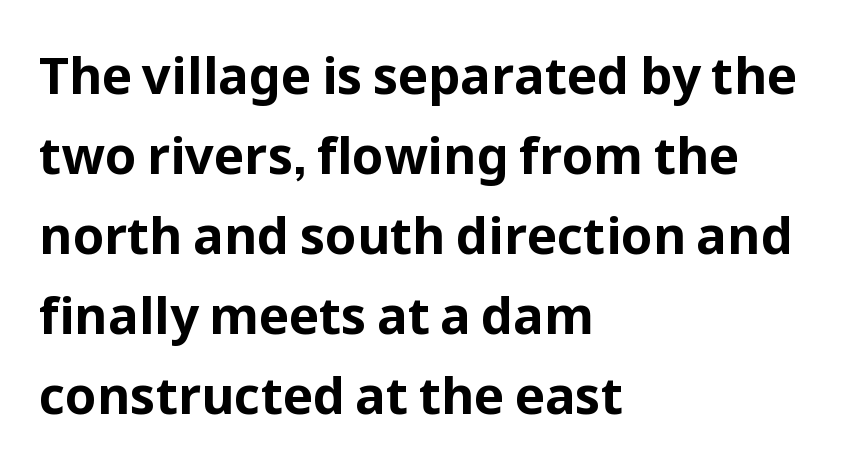
Q: Is the text bold? A: Yes.
Q: Is the text italic (slanted)? A: No, it is upright.
Q: Is the typeface a serif or a sans-serif typeface? A: Sans-serif.
Q: Is the text underlined? A: No.
Q: How is the paragraph aligned? A: Left-aligned.
Q: Is the spacing between letters normal or unusually wide? A: Normal.
Q: Is the spacing between lines tight, normal or loose? A: Normal.
Q: Width (condensed, normal, or wide)? A: Normal.
Q: Stroke contrast? A: Low.
Q: x-height? A: Medium.
Q: Monospaced? A: No.
